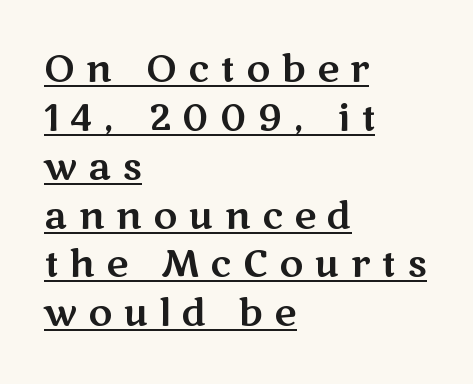
The image shows 37 px wide sans-serif type, upright; set left-aligned, normal line spacing (1.32x), unusually wide letter spacing (+0.3 em), underlined; medium stroke contrast and a medium x-height.
